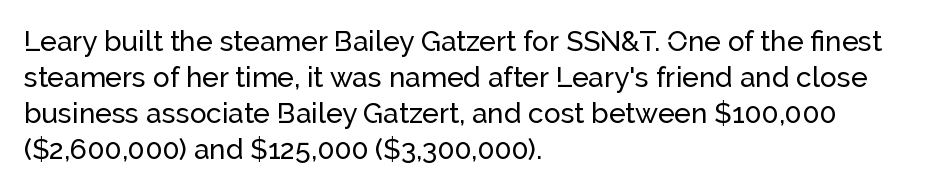
{"serif": "no", "italic": "no", "width": "normal", "stroke_contrast": "low", "x_height": "medium", "monospaced": "no", "underline": "no", "align": "left", "line_spacing": "normal", "line_spacing_ratio": 1.29, "letter_spacing": "normal", "letter_spacing_em": 0.0, "glyph_px": 28}
